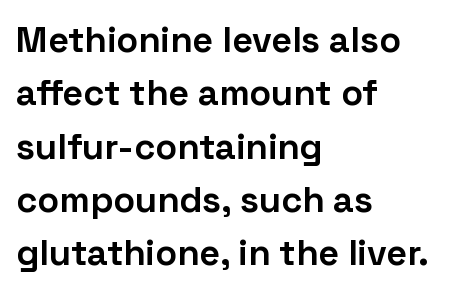
{"serif": "no", "italic": "no", "bold": "yes", "weight": "bold", "width": "normal", "stroke_contrast": "low", "x_height": "medium", "monospaced": "no", "underline": "no", "align": "left", "line_spacing": "normal", "line_spacing_ratio": 1.48, "letter_spacing": "normal", "letter_spacing_em": 0.0, "glyph_px": 36}
